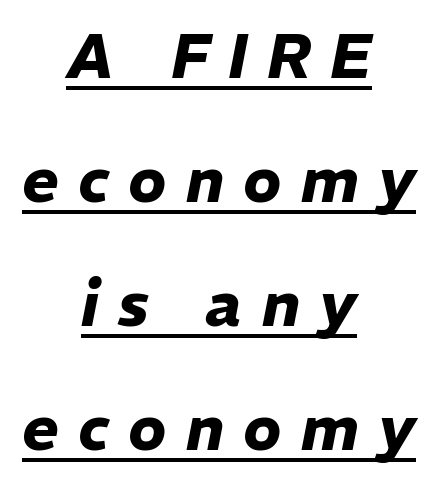
{"italic": "yes", "lean": "right", "slant_degrees": 11, "bold": "yes", "weight": "heavy", "width": "normal", "stroke_contrast": "low", "x_height": "medium", "monospaced": "no", "underline": "yes", "align": "center", "line_spacing": "loose", "line_spacing_ratio": 2.0, "letter_spacing": "wide", "letter_spacing_em": 0.31, "glyph_px": 62}
